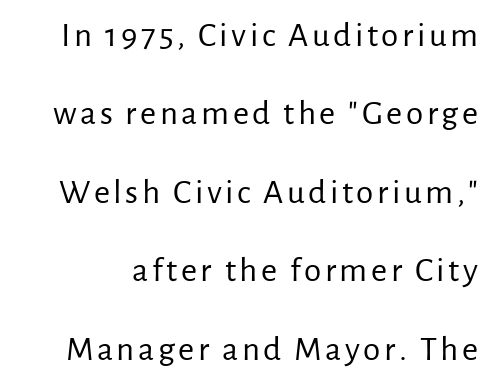
Nope, not italic — everything's standing straight. The specimen omits any rule beneath the text block's lines. This block would shrink considerably if given ordinary leading; it's expanded now. This is not heavy type; no bold has been used.
